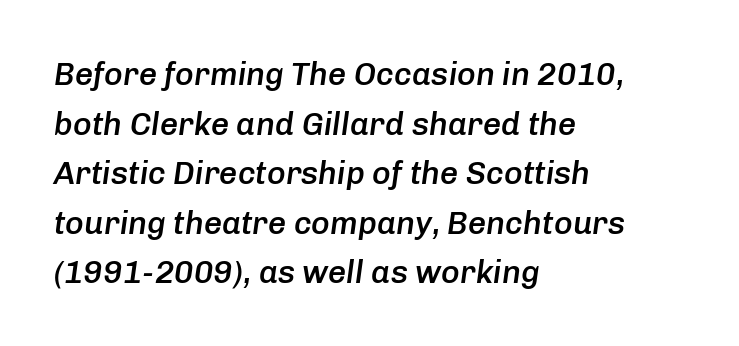
Q: Is the text bold? A: Semi-bold.
Q: Is the text italic (slanted)? A: Yes, it leans right by about 8 degrees.
Q: Is the text underlined? A: No.
Q: How is the paragraph aligned? A: Left-aligned.
Q: Is the spacing between letters normal or unusually wide? A: Normal.
Q: Is the spacing between lines tight, normal or loose? A: Normal.
Q: Width (condensed, normal, or wide)? A: Normal.
Q: Stroke contrast? A: Low.
Q: x-height? A: Medium.
Q: Monospaced? A: No.
